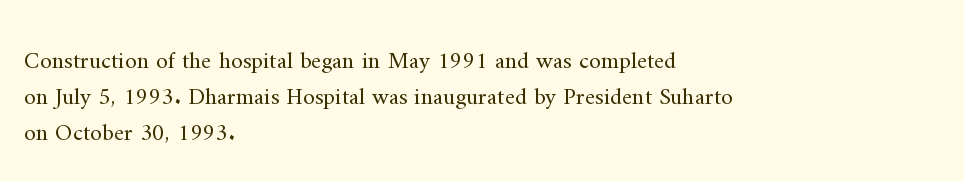
Default kerning and tracking; the words read as compact shapes. Tall strokes in this sample are plumb rather than angled. This rendering uses left alignment, leaving the right contour irregular. Students, observe: this is what conventionally led text looks like. Each stroke keeps to a modest, everyday thickness or less. Honestly, there is no underline to notice here at all.
